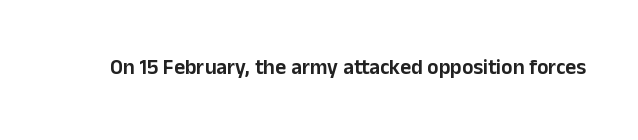
{"italic": "no", "underline": "no", "letter_spacing": "normal", "letter_spacing_em": 0.0, "glyph_px": 21}
